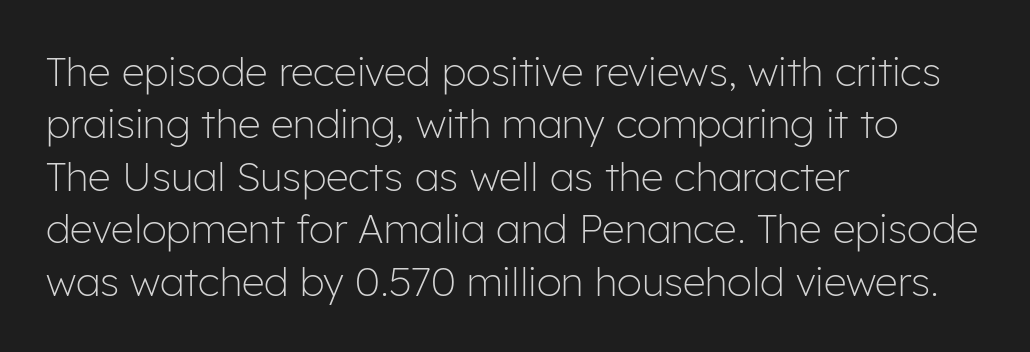
Is the block centered? No — it sits flush against the left margin. Varying glyph widths throughout — classic text-font behaviour. Counters stay open thanks to moderate or lighter strokes. Regular leading. No extra tracking has been applied to these lines.
